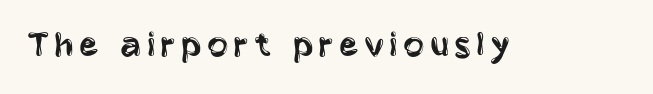
{"serif": "no", "italic": "no", "bold": "no", "weight": "regular", "width": "condensed", "stroke_contrast": "low", "x_height": "large", "monospaced": "no", "underline": "no", "glyph_px": 39}
